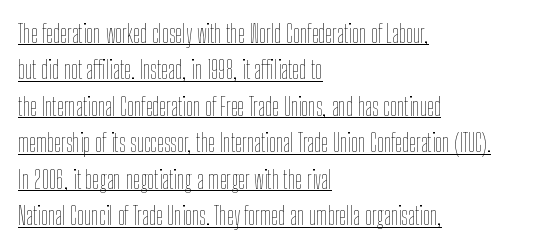
{"italic": "no", "bold": "no", "underline": "yes", "align": "left", "line_spacing": "normal", "line_spacing_ratio": 1.46, "letter_spacing": "normal", "letter_spacing_em": 0.0, "glyph_px": 25}
